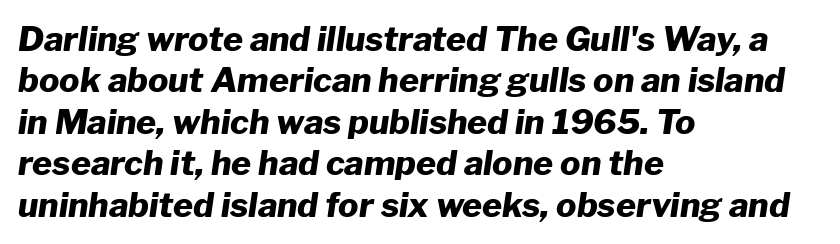
{"italic": "yes", "lean": "right", "slant_degrees": 8, "bold": "yes", "weight": "heavy", "width": "normal", "stroke_contrast": "low", "x_height": "medium", "monospaced": "no", "underline": "no", "align": "left", "line_spacing_ratio": 1.22, "letter_spacing": "normal", "letter_spacing_em": 0.0, "glyph_px": 34}
